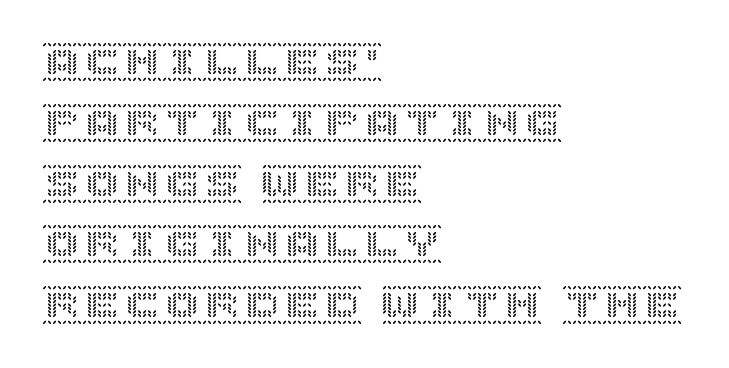
Q: Is the text italic (slanted)? A: No, it is upright.
Q: Is the text underlined? A: No.
Q: How is the paragraph aligned? A: Left-aligned.
Q: Is the spacing between letters normal or unusually wide? A: Normal.
Q: Is the spacing between lines tight, normal or loose? A: Normal.
Q: Width (condensed, normal, or wide)? A: Normal.
Q: x-height? A: Large.
